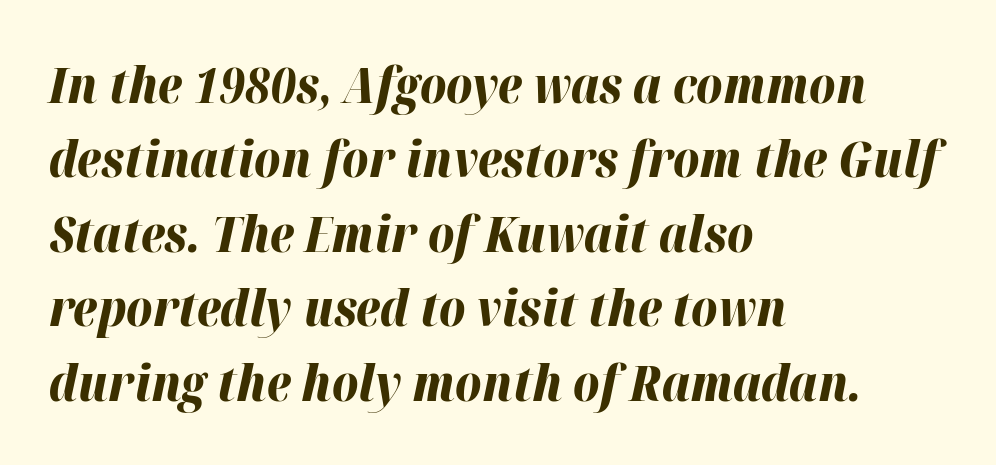
Q: Is the text bold? A: Yes.
Q: Is the text italic (slanted)? A: Yes, it leans right by about 12 degrees.
Q: Is the text underlined? A: No.
Q: How is the paragraph aligned? A: Left-aligned.
Q: Is the spacing between letters normal or unusually wide? A: Normal.
Q: Is the spacing between lines tight, normal or loose? A: Normal.
Q: Width (condensed, normal, or wide)? A: Normal.
Q: Stroke contrast? A: High.
Q: x-height? A: Medium.
Q: Monospaced? A: No.
